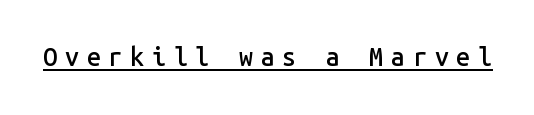
{"italic": "no", "bold": "semi", "underline": "yes", "letter_spacing": "wide", "letter_spacing_em": 0.31, "glyph_px": 25}
